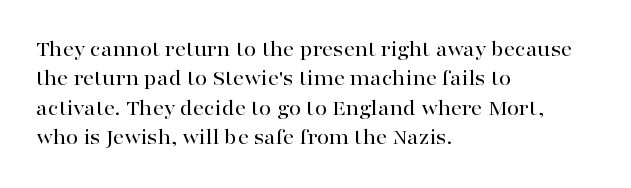
Reading down the block, your eye returns to a fixed left position each line. The type sits square on the baseline with zero lean. The space directly below the letters is spotless. Notice how descenders clear the ascenders below comfortably — that's standard leading. Each word holds together tightly as a unit, with standard inter-letter gaps.
